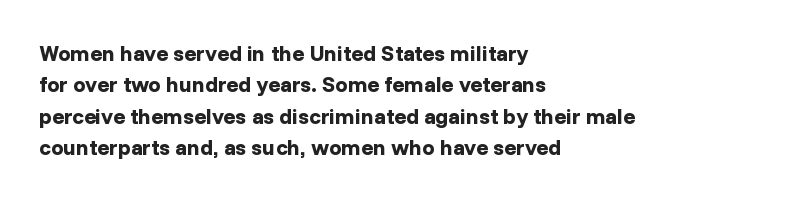
The vertical gap from one line to the next is medium. Bold? Absolutely — the strokes are thick and heavy. Plain, unruled lines of type. The ragged edge is on the right, which tells us the setting is flush left.
